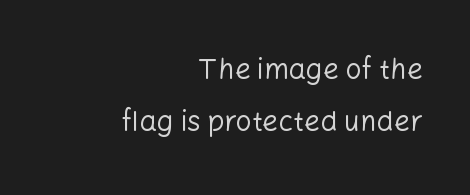
Each row of text sits above clean, open space. Horizontal alignment here is rightward, an uncommon choice for prose. In terms of letterform style, serifs are entirely absent. Each letter keeps its own natural width here, so spacing adapts to shape.
